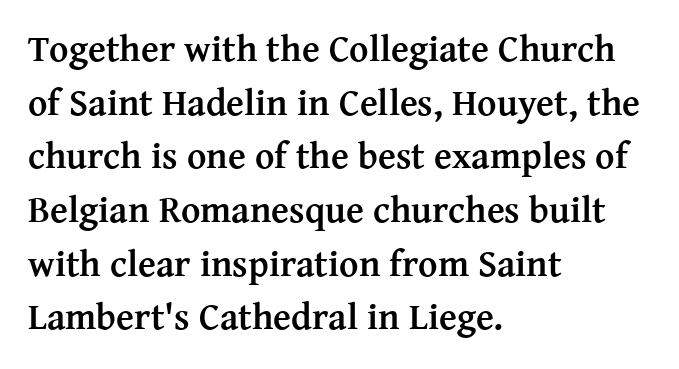
{"serif": "yes", "italic": "no", "bold": "yes", "weight": "semibold", "width": "normal", "stroke_contrast": "medium", "x_height": "medium", "monospaced": "no", "underline": "no", "align": "left", "line_spacing": "normal", "line_spacing_ratio": 1.45, "letter_spacing": "normal", "letter_spacing_em": 0.0, "glyph_px": 37}
